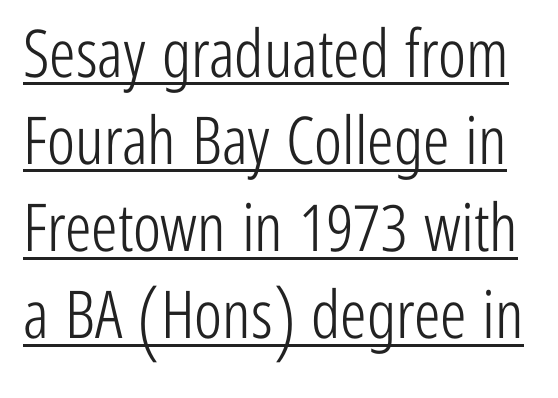
{"serif": "no", "italic": "no", "bold": "no", "weight": "light", "width": "condensed", "stroke_contrast": "low", "x_height": "medium", "monospaced": "no", "underline": "yes", "line_spacing": "normal", "line_spacing_ratio": 1.32, "letter_spacing": "normal", "letter_spacing_em": 0.0, "glyph_px": 66}
